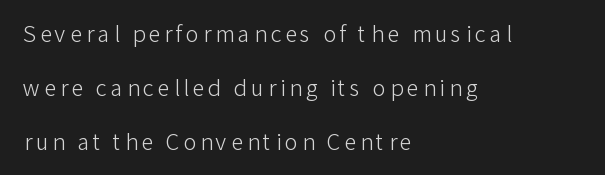
{"italic": "no", "bold": "no", "underline": "no", "align": "left", "line_spacing": "loose", "line_spacing_ratio": 2.45, "glyph_px": 22}
